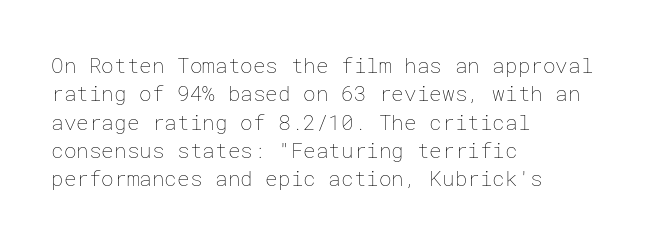
{"italic": "no", "bold": "no", "underline": "no", "align": "left", "line_spacing": "normal", "line_spacing_ratio": 1.35, "letter_spacing": "normal", "letter_spacing_em": 0.0, "glyph_px": 21}
